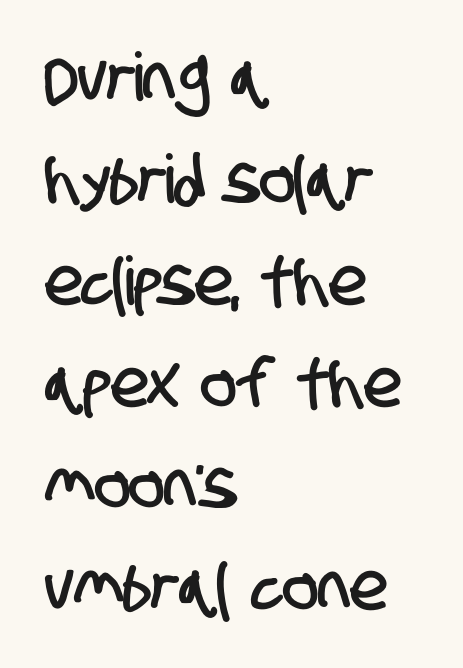
Q: Is the typeface a serif or a sans-serif typeface? A: Sans-serif.
Q: Is the text underlined? A: No.
Q: How is the paragraph aligned? A: Left-aligned.
Q: Is the spacing between letters normal or unusually wide? A: Normal.
Q: Is the spacing between lines tight, normal or loose? A: Normal.
Q: Width (condensed, normal, or wide)? A: Condensed.
Q: Stroke contrast? A: Low.
Q: x-height? A: Large.
Q: Monospaced? A: No.
